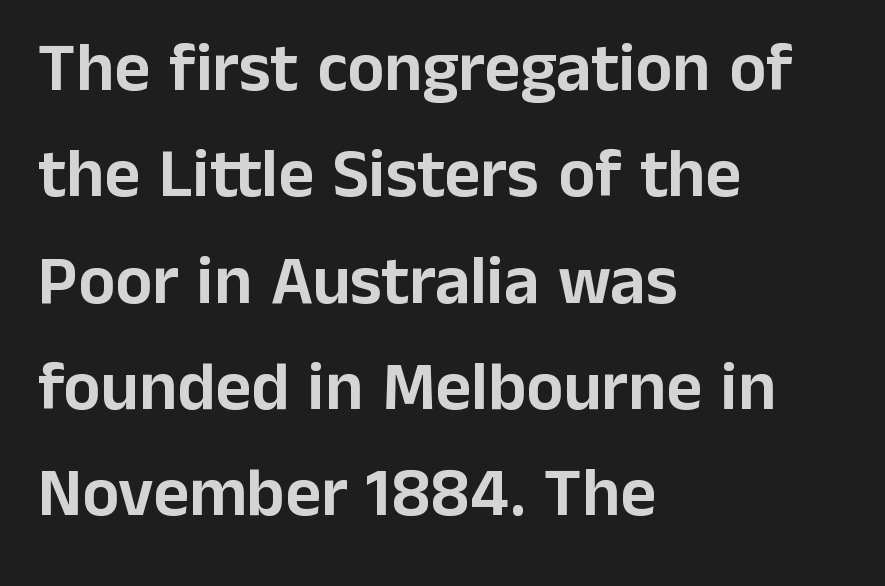
The image shows 69 px sans-serif type, upright; set left-aligned, normal line spacing (1.54x), normal letter spacing, not underlined; low stroke contrast and a medium x-height.
